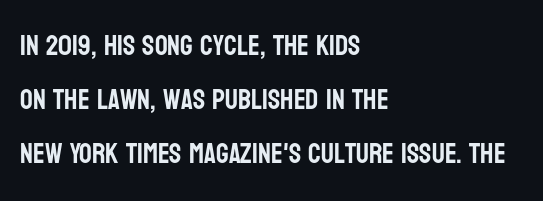
The letters advance in unequal steps, a hallmark of proportional type. Each new line begins a long way beneath the previous one. The gap between lines stays unmarked. No extra tracking has been applied to these lines.
